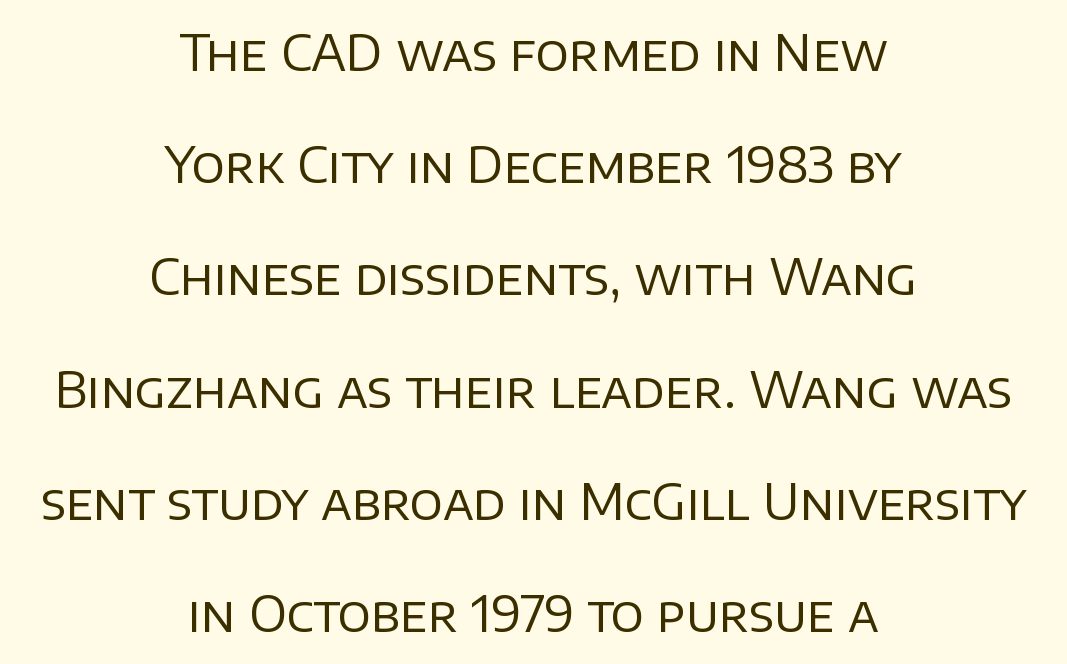
No feet cap the strokes, marking this as sans-serif type. Italic: no, the glyphs are upright roman. Centered paragraph, ragged on both sides. Weight: regular or lighter. Do the characters align in a grid? No, the font is proportional.
